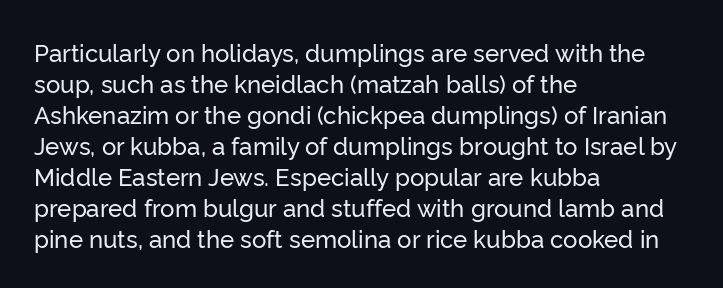
Q: Is the text italic (slanted)? A: No, it is upright.
Q: Is the text underlined? A: No.
Q: How is the paragraph aligned? A: Left-aligned.
Q: Is the spacing between letters normal or unusually wide? A: Normal.
Q: Is the spacing between lines tight, normal or loose? A: Normal.
